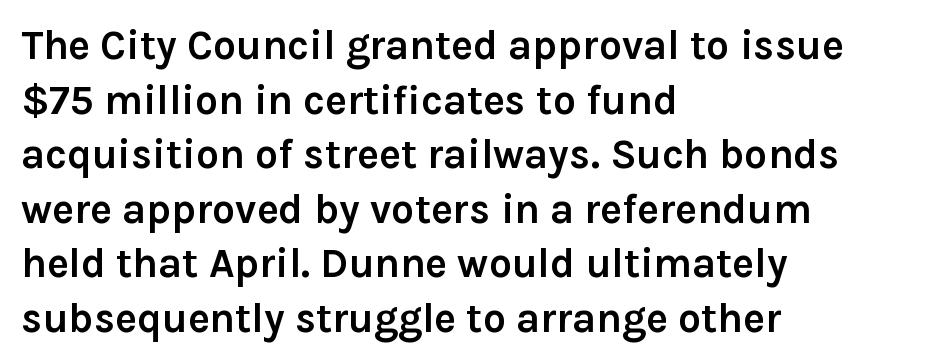
Serif or sans? Sans — the stroke terminals are bare. Each row of text sits above clean, open space. Between one letter and the next there's only the usual sliver of space. Looks like regular typesetting: each glyph gets only the width it needs.
